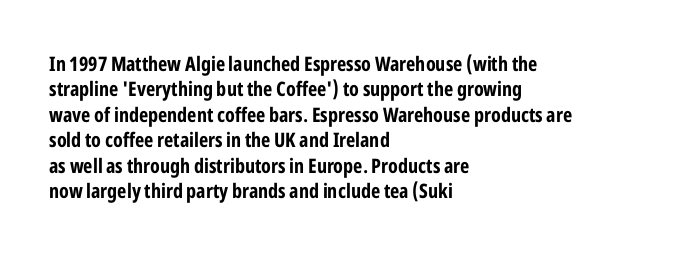
Characters follow at the spacing the type designer built in. What's the leading like? Ordinary, nothing unusual. Horizontal alignment here is leftward, the default for most running prose. The words here are not underlined. The typesetting leans heavy: a genuine bold.
